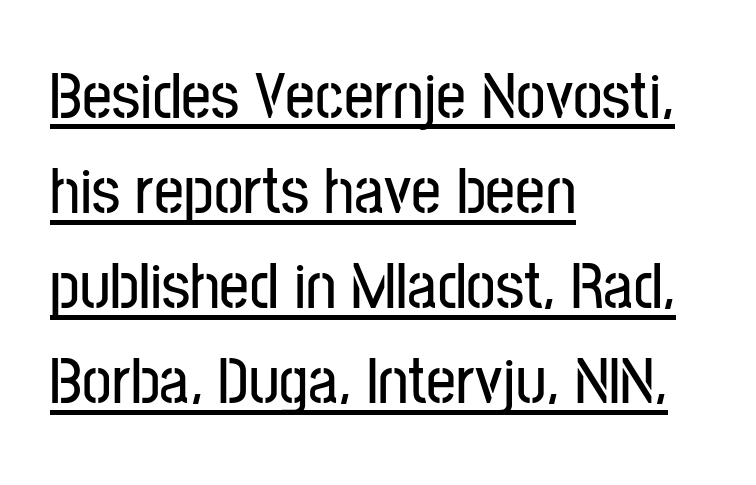
The image shows 66 px condensed sans-serif type, upright; set left-aligned, normal line spacing (1.44x), normal letter spacing, underlined; low stroke contrast and a medium x-height.
